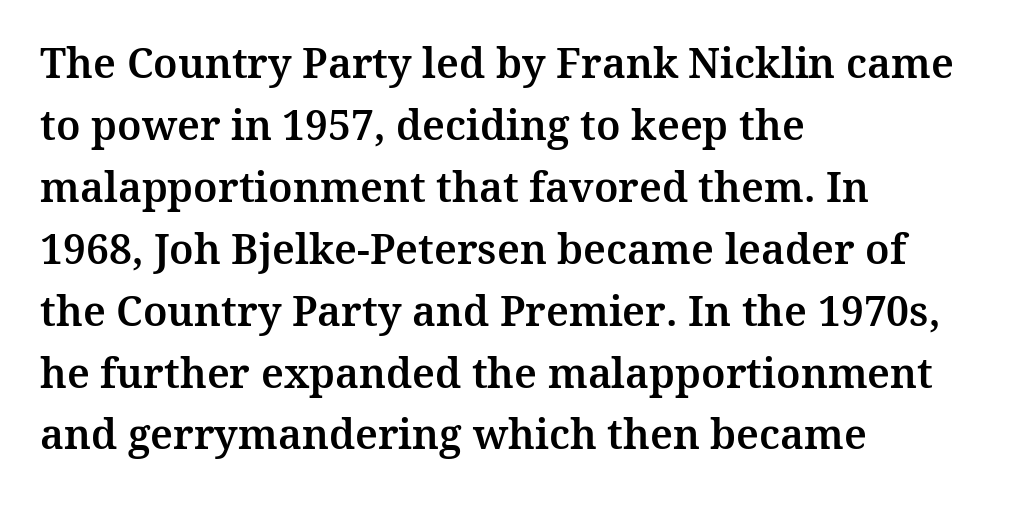
Q: Is the text italic (slanted)? A: No, it is upright.
Q: Is the typeface a serif or a sans-serif typeface? A: Serif.
Q: Is the text underlined? A: No.
Q: How is the paragraph aligned? A: Left-aligned.
Q: Is the spacing between letters normal or unusually wide? A: Normal.
Q: Is the spacing between lines tight, normal or loose? A: Normal.
Q: Width (condensed, normal, or wide)? A: Normal.
Q: Stroke contrast? A: Medium.
Q: x-height? A: Medium.
Q: Monospaced? A: No.
